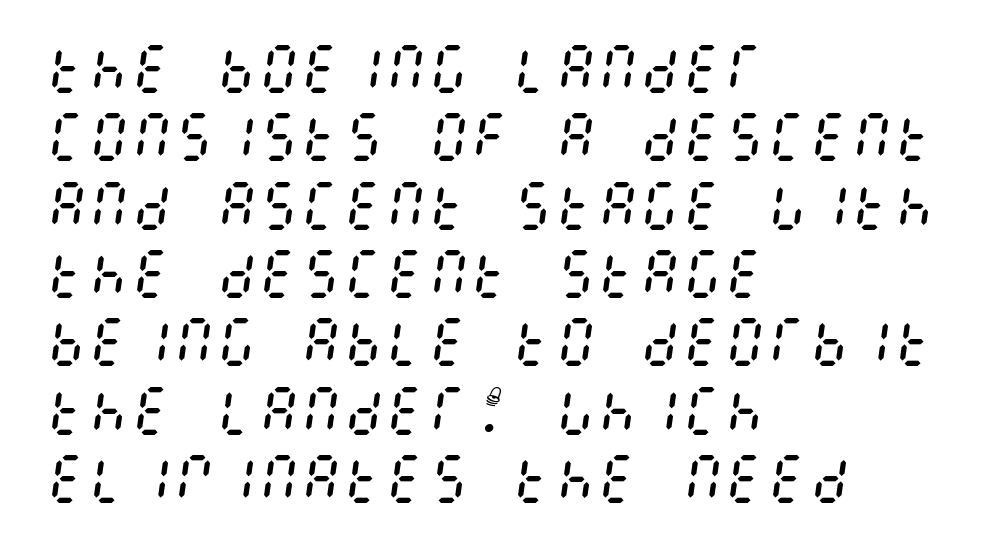
The line texture is even and compact thanks to regular tracking. Descenders hang freely into open space. These lines stack with their left ends in a neat column. No chunkiness to these letters — they're not bold. The font's italic variant was chosen for this text. The leading is moderate, giving the passage an even texture.
